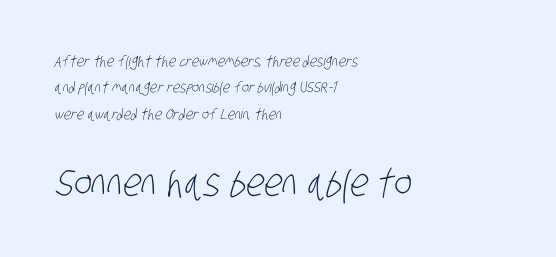
Q: Is the text bold? A: No.
Q: Is the typeface a serif or a sans-serif typeface? A: Sans-serif.
Q: Is the text underlined? A: No.
Q: How is the paragraph aligned? A: Left-aligned.
Q: Is the spacing between letters normal or unusually wide? A: Normal.
Q: Which block of text is set in a larger size, the first (top) or the second (bottom)? A: The second (bottom) one.
Q: Width (condensed, normal, or wide)? A: Condensed.
Q: Stroke contrast? A: Low.
Q: x-height? A: Large.
Q: Monospaced? A: No.
